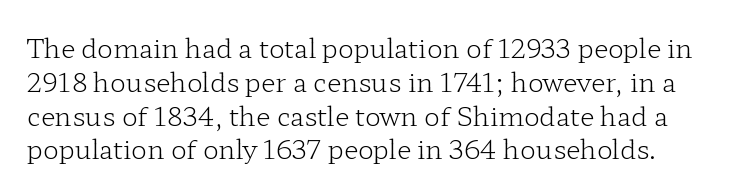
The image shows 26 px text type, upright; set normal line spacing (1.3x), normal letter spacing, not underlined.
